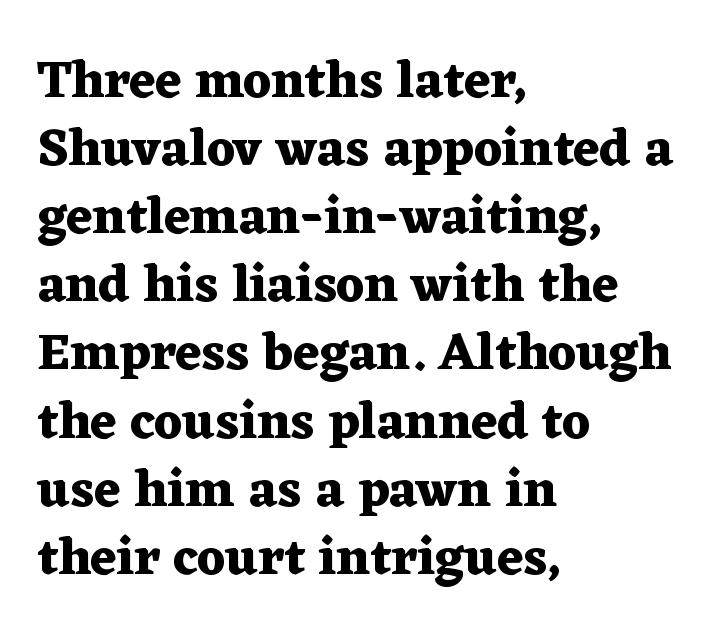
{"serif": "yes", "italic": "no", "bold": "yes", "weight": "heavy", "width": "wide", "stroke_contrast": "medium", "x_height": "medium", "monospaced": "no", "underline": "no", "align": "left", "line_spacing": "normal", "line_spacing_ratio": 1.31, "letter_spacing": "normal", "letter_spacing_em": 0.0, "glyph_px": 52}
